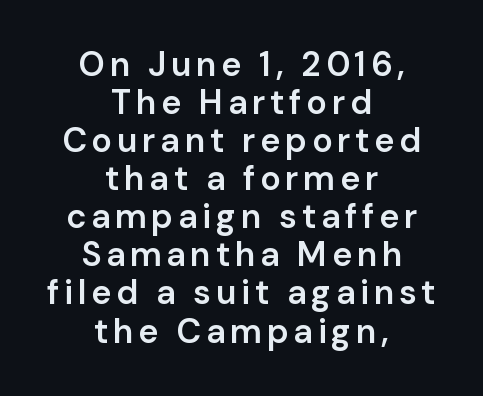
The image shows 34 px semibold sans-serif type, upright; set centered, tight line spacing (1.12x), not underlined; low stroke contrast and a medium x-height.
